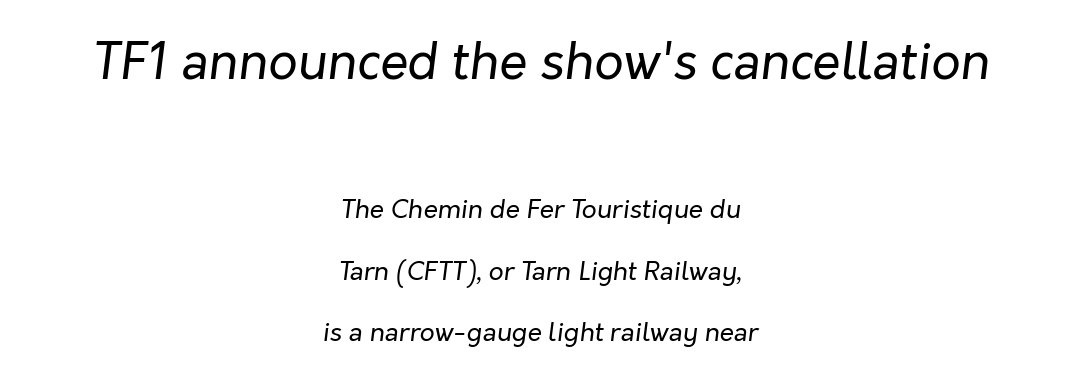
Q: Is the text bold? A: No.
Q: Is the text italic (slanted)? A: Yes, it leans right by about 7 degrees.
Q: Is the text underlined? A: No.
Q: How is the paragraph aligned? A: Centered.
Q: Is the spacing between letters normal or unusually wide? A: Normal.
Q: Is the spacing between lines tight, normal or loose? A: Loose.
Q: Which block of text is set in a larger size, the first (top) or the second (bottom)? A: The first (top) one.
Q: Width (condensed, normal, or wide)? A: Normal.
Q: Stroke contrast? A: Low.
Q: x-height? A: Medium.
Q: Monospaced? A: No.
